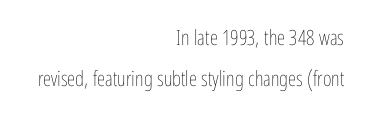
Q: Is the text bold? A: No.
Q: Is the text italic (slanted)? A: No, it is upright.
Q: Is the text underlined? A: No.
Q: How is the paragraph aligned? A: Right-aligned.
Q: Is the spacing between letters normal or unusually wide? A: Normal.
Q: Is the spacing between lines tight, normal or loose? A: Loose.
